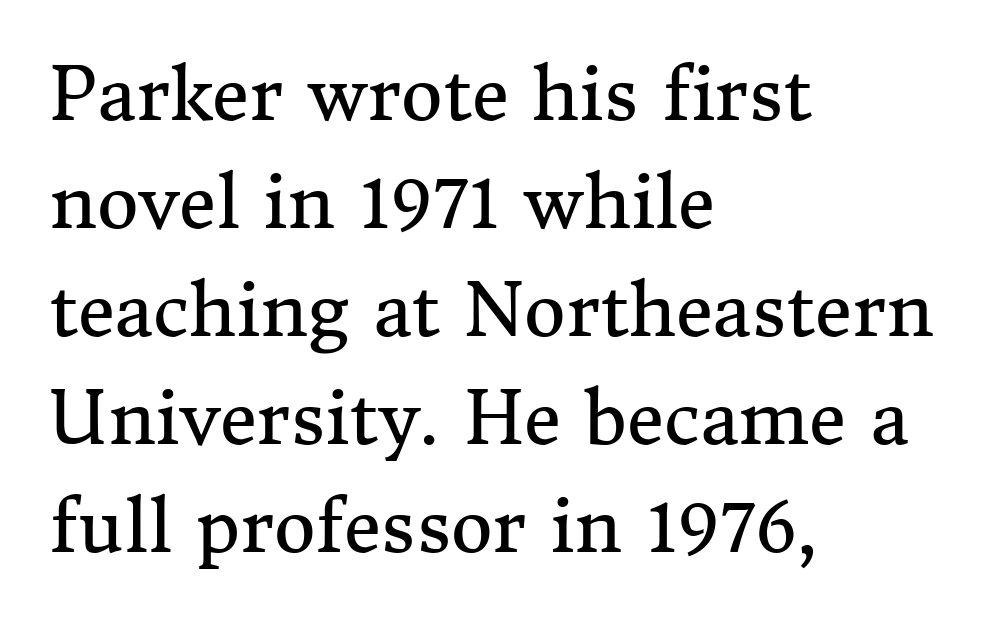
{"serif": "yes", "italic": "no", "bold": "no", "weight": "regular", "width": "normal", "stroke_contrast": "medium", "x_height": "medium", "monospaced": "no", "underline": "no", "align": "left", "line_spacing": "normal", "line_spacing_ratio": 1.5, "letter_spacing": "normal", "letter_spacing_em": 0.0, "glyph_px": 72}
